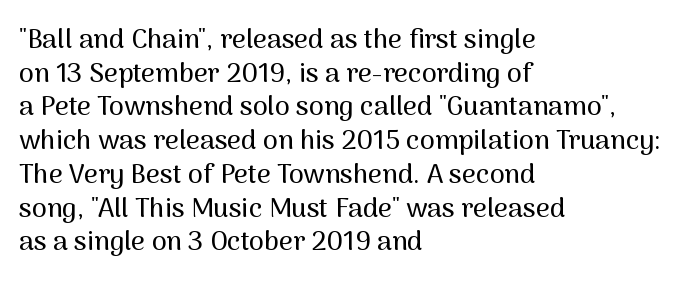
{"italic": "no", "underline": "no", "align": "left", "line_spacing": "normal", "line_spacing_ratio": 1.25, "letter_spacing": "normal", "letter_spacing_em": 0.0, "glyph_px": 27}
